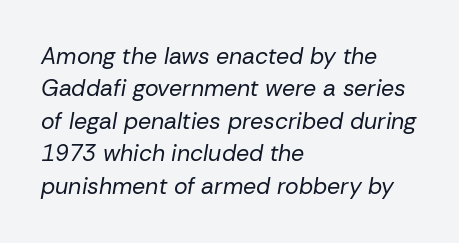
The image shows 23 px text type, italic (leaning right); set left-aligned, normal line spacing (1.41x), normal letter spacing, not underlined.
